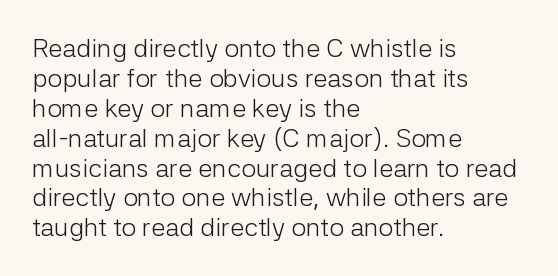
The image shows 26 px text type, upright; set left-aligned, tight line spacing (1.15x), normal letter spacing, not underlined.
